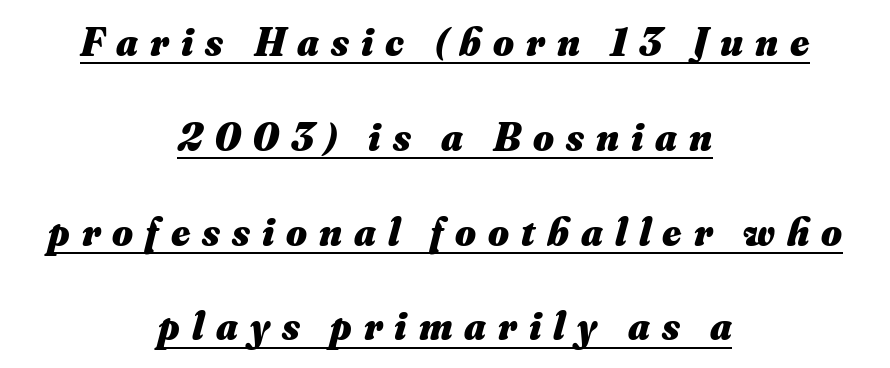
The paragraph has two soft edges and a firm central axis. Proportional: the letters do not fall into vertical columns. These lines have a slow, spaced-out rhythm from letter to letter. Has an underline been added? It has. The passage shown stacks its lines with a broad gap. Each glyph is drawn with heavy, bold strokes.
